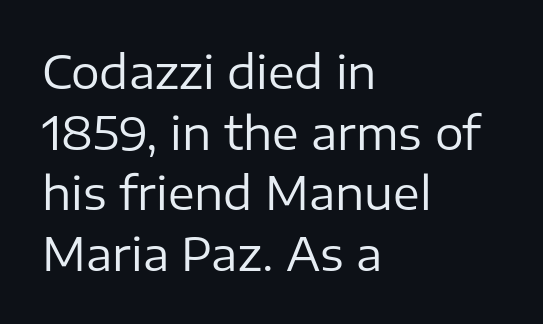
{"serif": "no", "italic": "no", "bold": "no", "weight": "regular", "width": "normal", "stroke_contrast": "low", "x_height": "medium", "monospaced": "no", "underline": "no", "align": "left", "line_spacing": "normal", "line_spacing_ratio": 1.35, "letter_spacing": "normal", "letter_spacing_em": 0.0, "glyph_px": 45}
